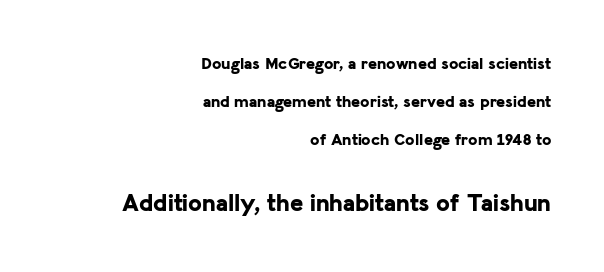
{"italic": "no", "bold": "yes", "underline": "no", "align": "right", "line_spacing": "loose", "line_spacing_ratio": 2.24, "letter_spacing": "normal", "letter_spacing_em": 0.0, "larger_block": "second", "size_ratio": 1.47, "glyph_px": 25}
